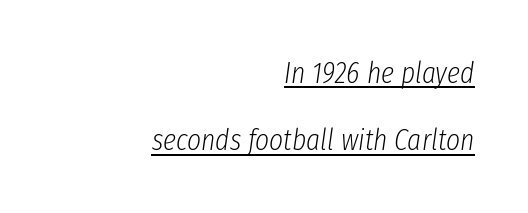
The image shows 30 px light, condensed type, italic (leaning right); set right-aligned, loose line spacing (2.25x), normal letter spacing, underlined; low stroke contrast and a medium x-height.
